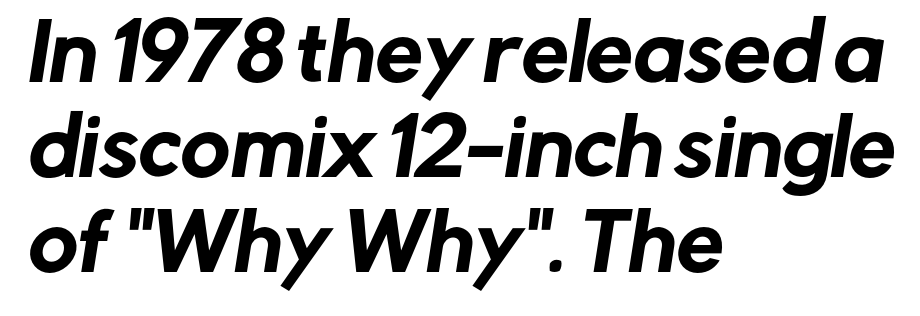
Has an underline been added? It has not. Caption: multi-line text, flush left, ragged right. Baseline-to-baseline distance is the conventional proportion of letter height. The line texture is even and compact thanks to regular tracking.
